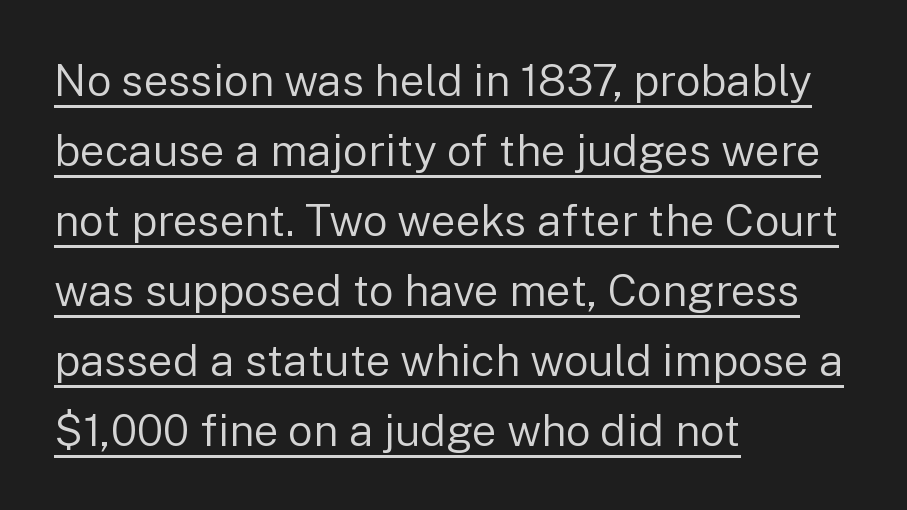
The image shows 44 px regular-weight sans-serif type, upright; set left-aligned, normal line spacing (1.59x), normal letter spacing, underlined; low stroke contrast and a medium x-height.
